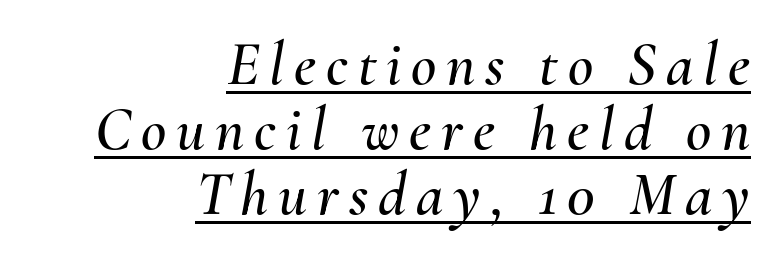
The image shows 62 px text type, italic (leaning right); set right-aligned, tight line spacing (1.05x), underlined; medium stroke contrast and a small x-height.
